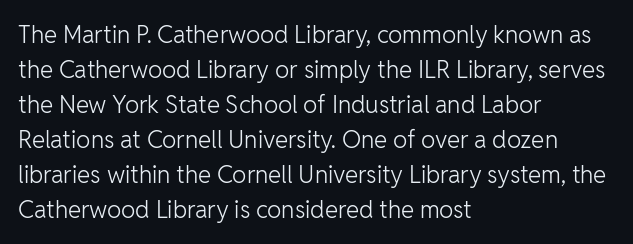
{"italic": "no", "bold": "no", "underline": "no", "align": "left", "line_spacing": "normal", "line_spacing_ratio": 1.46, "letter_spacing": "normal", "letter_spacing_em": 0.0, "glyph_px": 24}
